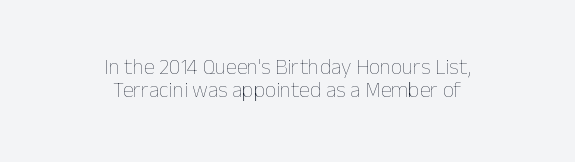
Q: Is the text bold? A: No.
Q: Is the text italic (slanted)? A: No, it is upright.
Q: Is the text underlined? A: No.
Q: How is the paragraph aligned? A: Centered.
Q: Is the spacing between letters normal or unusually wide? A: Normal.
Q: Is the spacing between lines tight, normal or loose? A: Tight.
